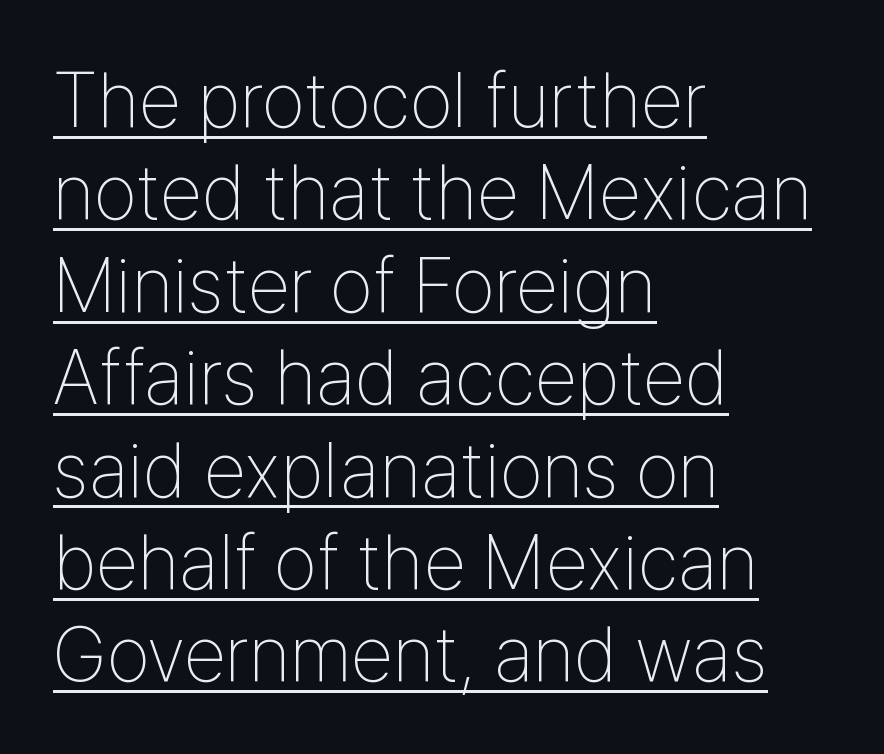
The letters sit at their default tracking, neither squeezed nor spread. Every character sits straight up, as roman type does. Emphasis is given by a line drawn under the lettering. These lines are composed in type without serifs.
